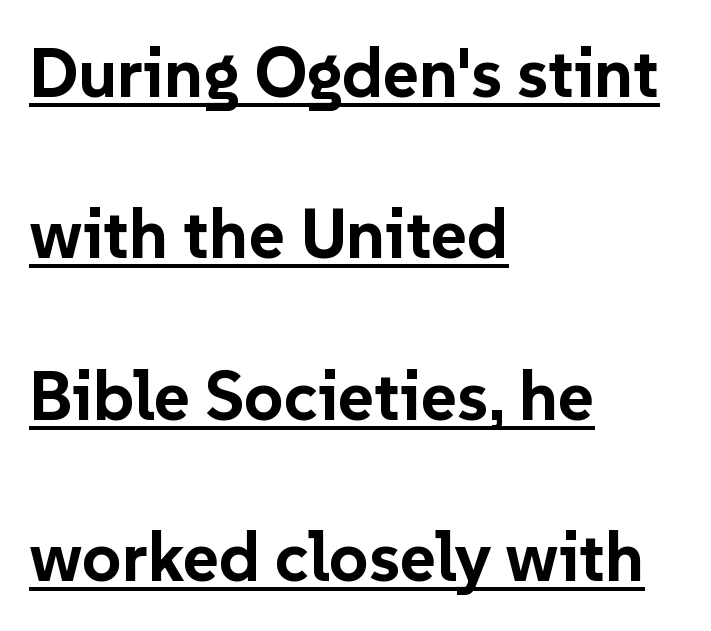
Think of a printed novel: that variable character pitch is what you see here. The lines in this sample share a left origin and differ only in where they stop. The glyphs are accompanied by a horizontal stroke just below them. The strokes are fattened all the way to bold. This rendering leaves character spacing at its baseline value.
